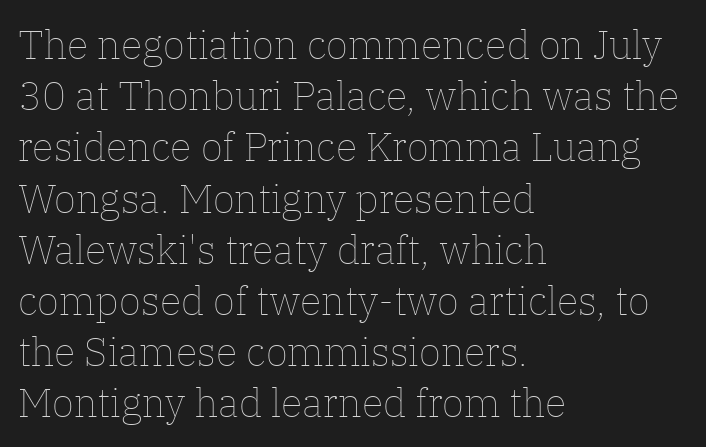
A clean baseline with only descenders dipping below it. The type is set solid horizontally, with unmodified tracking. Is there any slant? The stems are plumb. The rendering uses natural spacing where letterforms have individual widths. Baseline-to-baseline distance is the conventional proportion of letter height. The paragraph shown leans on its left margin.
